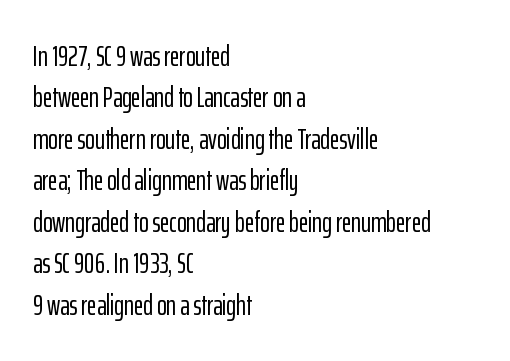
The image shows 29 px condensed sans-serif type, upright; set left-aligned, normal line spacing (1.43x), normal letter spacing, not underlined; low stroke contrast and a medium x-height.
